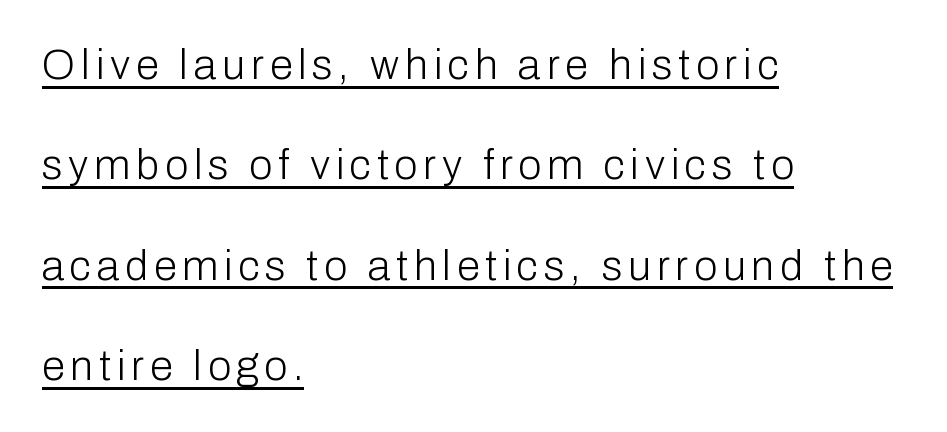
The image shows 42 px light sans-serif type, upright; set left-aligned, loose line spacing (2.39x), underlined; low stroke contrast and a medium x-height.
